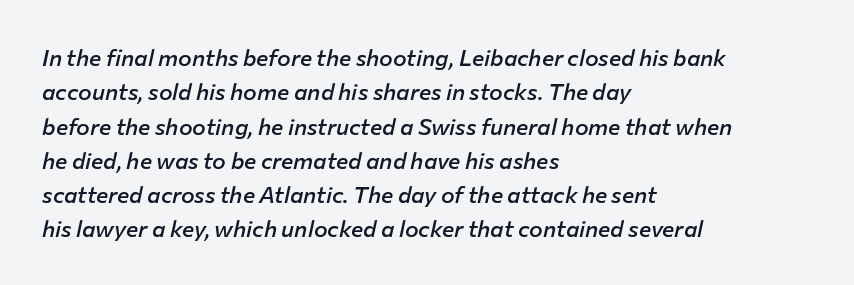
{"italic": "yes", "lean": "right", "slant_degrees": 12, "bold": "semi", "underline": "no", "align": "left", "line_spacing": "normal", "line_spacing_ratio": 1.49, "letter_spacing": "normal", "letter_spacing_em": 0.0, "glyph_px": 23}
